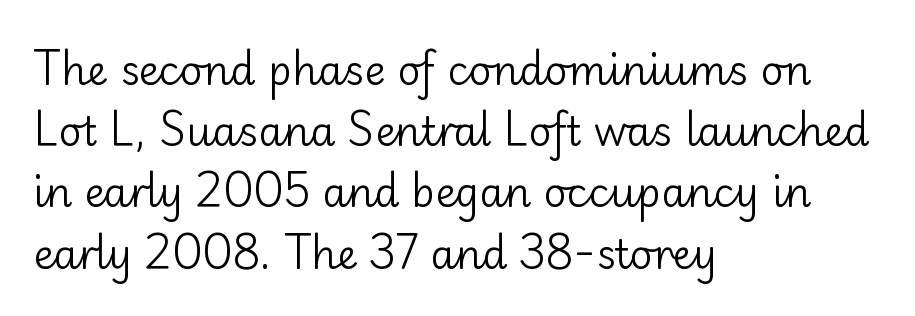
The image shows 40 px regular-weight sans-serif type, upright; set left-aligned, normal line spacing (1.53x), normal letter spacing, not underlined; low stroke contrast and a small x-height.
